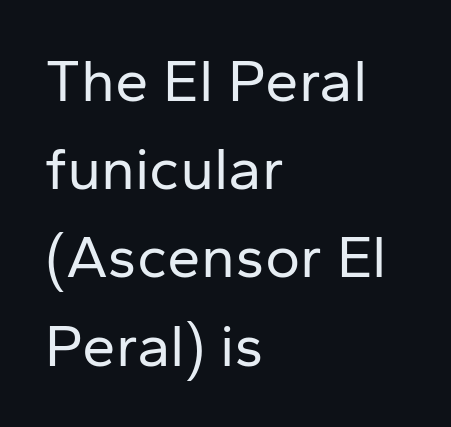
Q: Is the text bold? A: No.
Q: Is the text italic (slanted)? A: No, it is upright.
Q: Is the typeface a serif or a sans-serif typeface? A: Sans-serif.
Q: Is the text underlined? A: No.
Q: How is the paragraph aligned? A: Left-aligned.
Q: Is the spacing between letters normal or unusually wide? A: Normal.
Q: Is the spacing between lines tight, normal or loose? A: Normal.
Q: Width (condensed, normal, or wide)? A: Normal.
Q: Stroke contrast? A: Low.
Q: x-height? A: Medium.
Q: Monospaced? A: No.
